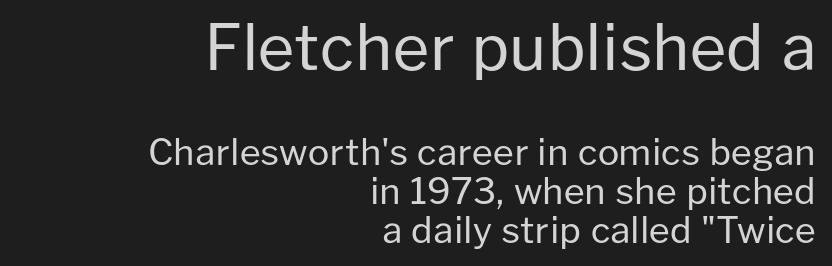
The image shows 63 px regular-weight sans-serif type, upright; set right-aligned, tight line spacing (1.08x), normal letter spacing, not underlined; the first (top) block is 1.75x larger; low stroke contrast and a medium x-height.
